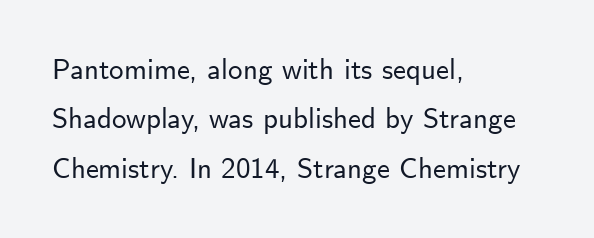
The image shows 29 px sans-serif type, upright; set left-aligned, normal line spacing (1.7x), normal letter spacing, not underlined; low stroke contrast and a small x-height.
